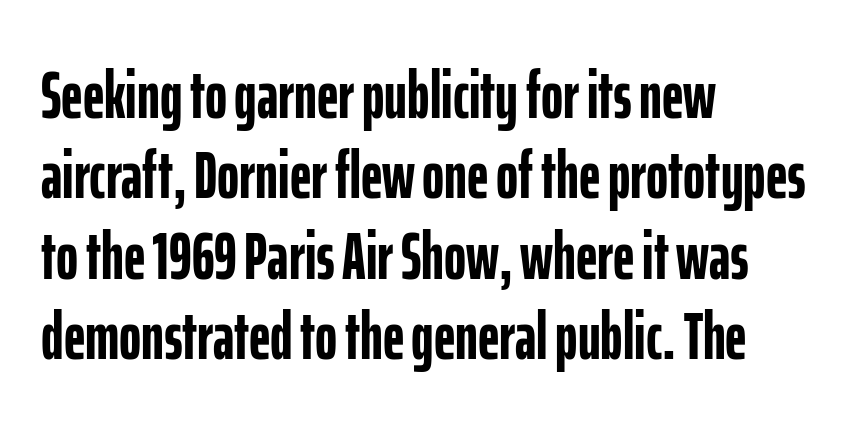
Q: Is the text bold? A: Yes.
Q: Is the text italic (slanted)? A: No, it is upright.
Q: Is the typeface a serif or a sans-serif typeface? A: Sans-serif.
Q: Is the text underlined? A: No.
Q: How is the paragraph aligned? A: Left-aligned.
Q: Is the spacing between letters normal or unusually wide? A: Normal.
Q: Width (condensed, normal, or wide)? A: Condensed.
Q: Stroke contrast? A: Low.
Q: x-height? A: Medium.
Q: Monospaced? A: No.
